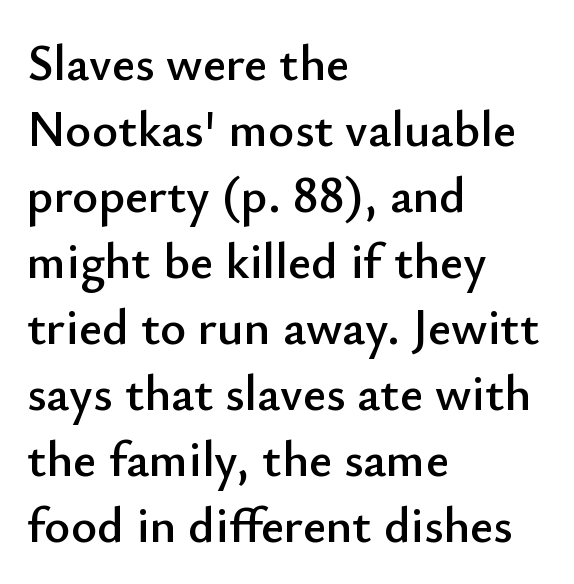
The image shows 50 px sans-serif type, upright; set left-aligned, normal line spacing (1.32x), normal letter spacing, not underlined; low stroke contrast and a small x-height.
